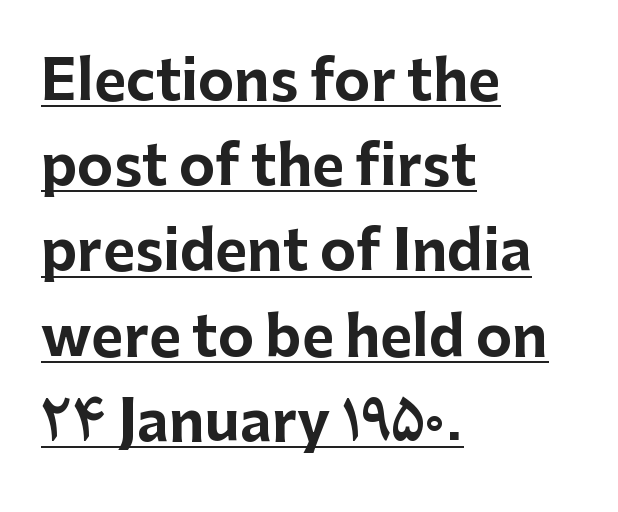
Summary of weight: heavy, a full bold. Varying glyph widths throughout — classic text-font behaviour. This sample keeps an unexceptional amount of space between lines. No feet cap the strokes, marking this as sans-serif type.
